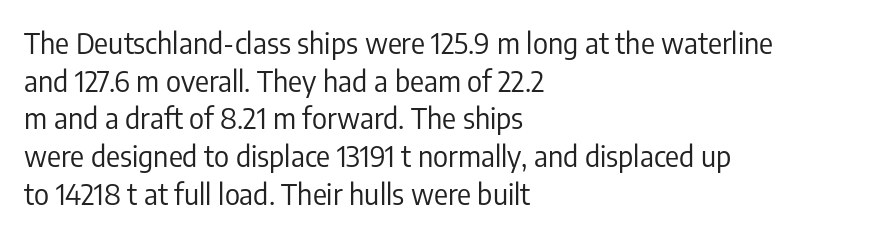
The tracking reads as untouched default to a designer's eye. Stems and bowls with no extra thickness — not bold. Think of a printed novel: that variable character pitch is what you see here. Rendered with straight, roman letterforms.
